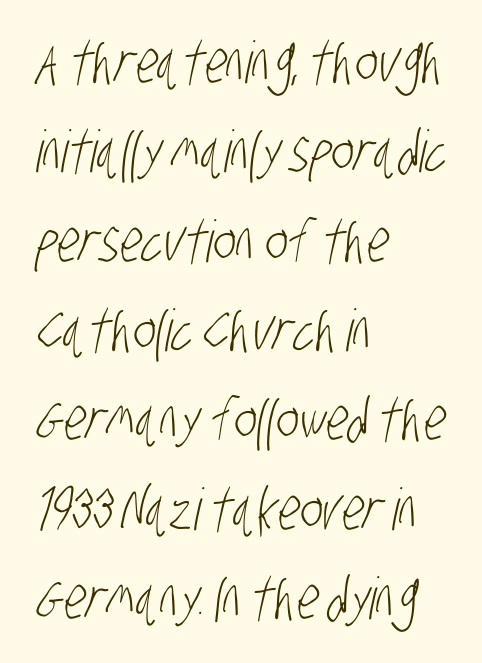
{"serif": "no", "bold": "no", "weight": "light", "width": "condensed", "stroke_contrast": "low", "x_height": "large", "monospaced": "no", "underline": "no", "align": "left", "line_spacing": "normal", "line_spacing_ratio": 1.54, "letter_spacing": "normal", "letter_spacing_em": 0.0, "glyph_px": 58}
